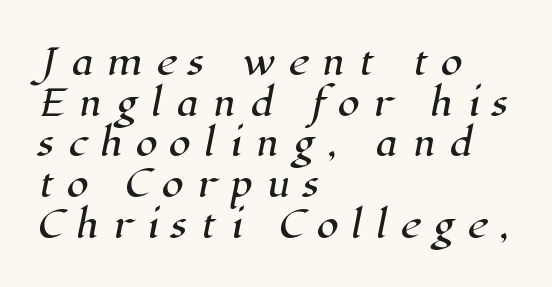
The gaps between neighbouring characters are conspicuously large. Stroke terminals: seriffed. Note the varied advance widths — an 'i' is clearly narrower than an 'm'. The zone under the glyphs is completely vacant.
